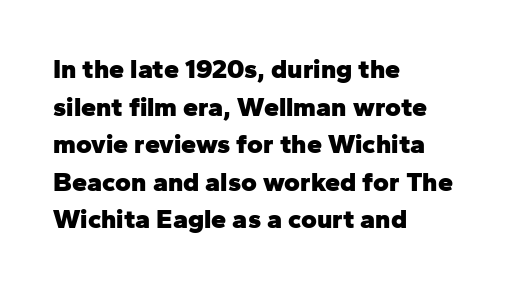
Its strokes are broad and dark, the hallmark of bold type. The letterforms sit shoulder to shoulder at normal distance. Horizontal alignment here is leftward, the default for most running prose. Each new line begins a customary step beneath the previous one. Has an underline been added? It has not. Characters remain perfectly vertical along every line.
